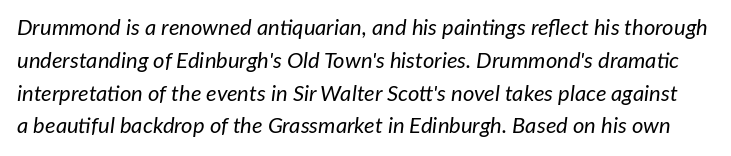
Q: Is the text bold? A: No.
Q: Is the text italic (slanted)? A: Yes, it leans right by about 7 degrees.
Q: Is the text underlined? A: No.
Q: Is the spacing between letters normal or unusually wide? A: Normal.
Q: Is the spacing between lines tight, normal or loose? A: Normal.
